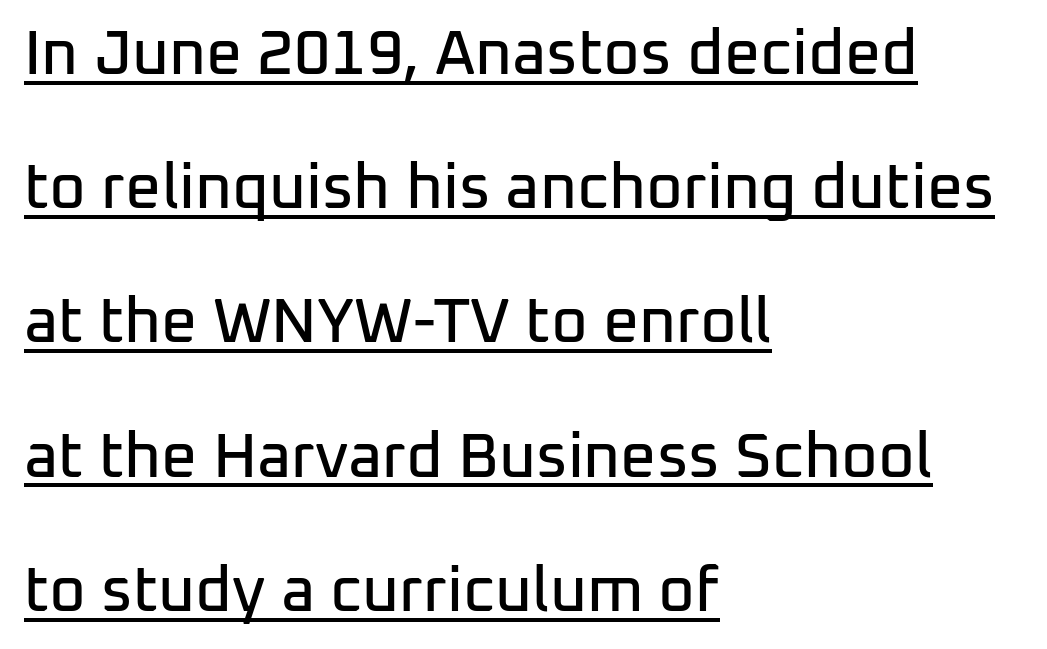
The image shows 63 px sans-serif type, upright; set left-aligned, loose line spacing (2.13x), normal letter spacing, underlined; low stroke contrast and a medium x-height.
